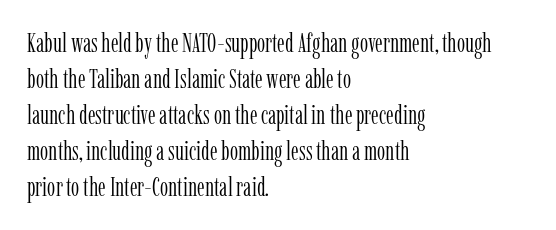
{"italic": "no", "bold": "no", "underline": "no", "align": "left", "line_spacing": "normal", "line_spacing_ratio": 1.38, "letter_spacing": "normal", "letter_spacing_em": 0.0, "glyph_px": 26}
